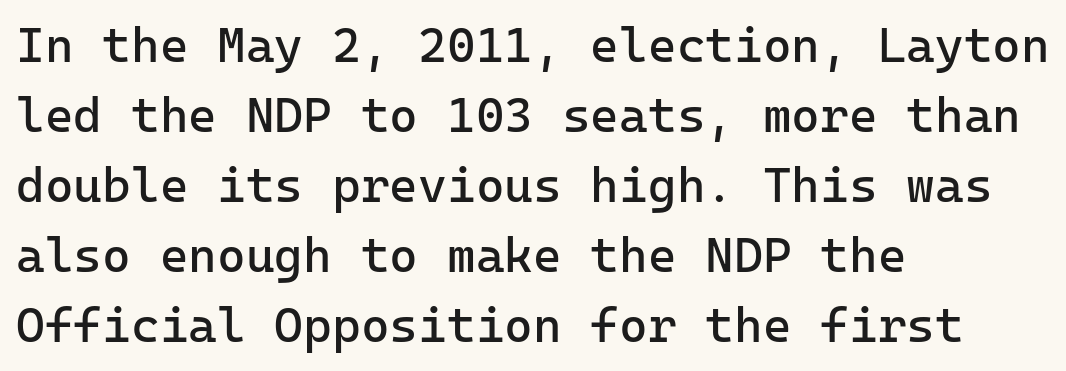
One glance says typical: line gaps are just what's usual. Has an underline been added? It has not. Observe the ordinary spacing: letters are neighbours, not strangers. Serif or sans? Sans — the stroke terminals are bare. Heft: none added — not bold.
